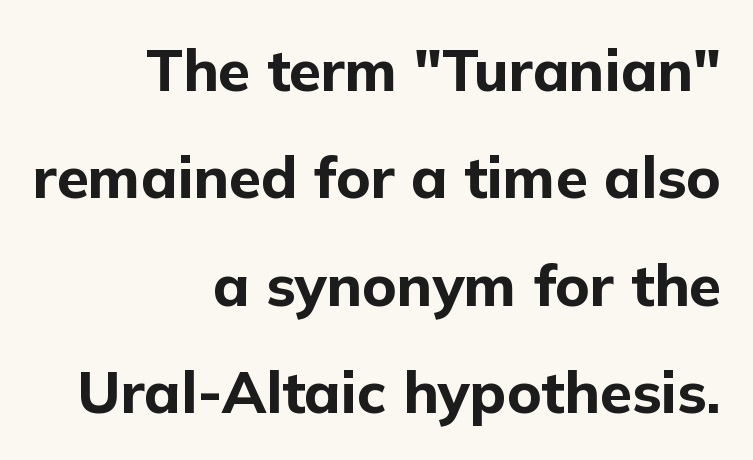
Q: Is the text bold? A: Yes.
Q: Is the text italic (slanted)? A: No, it is upright.
Q: Is the typeface a serif or a sans-serif typeface? A: Sans-serif.
Q: Is the text underlined? A: No.
Q: How is the paragraph aligned? A: Right-aligned.
Q: Is the spacing between letters normal or unusually wide? A: Normal.
Q: Width (condensed, normal, or wide)? A: Normal.
Q: Stroke contrast? A: Low.
Q: x-height? A: Medium.
Q: Monospaced? A: No.
